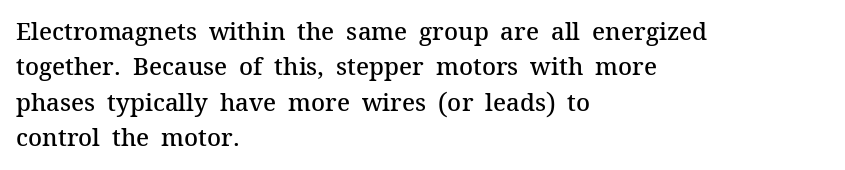
{"italic": "no", "bold": "semi", "underline": "no", "align": "left", "line_spacing": "normal", "line_spacing_ratio": 1.47, "letter_spacing": "normal", "letter_spacing_em": 0.0, "glyph_px": 24}
